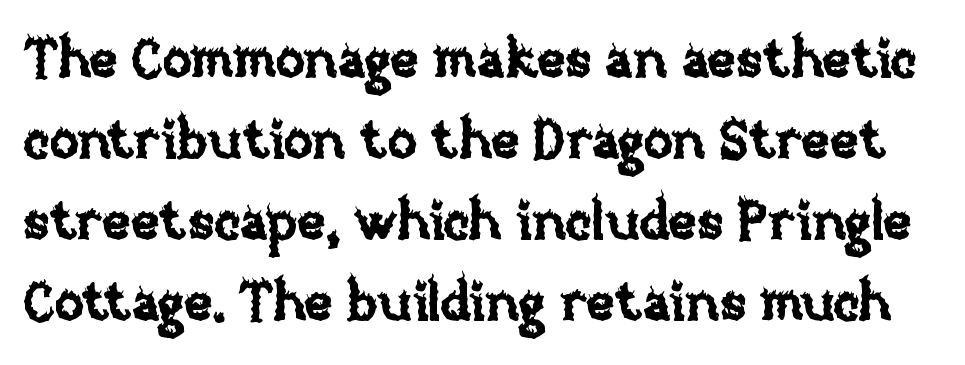
{"italic": "no", "width": "normal", "stroke_contrast": "low", "x_height": "large", "monospaced": "no", "underline": "no", "line_spacing": "normal", "line_spacing_ratio": 1.5, "letter_spacing": "normal", "letter_spacing_em": 0.0, "glyph_px": 54}
